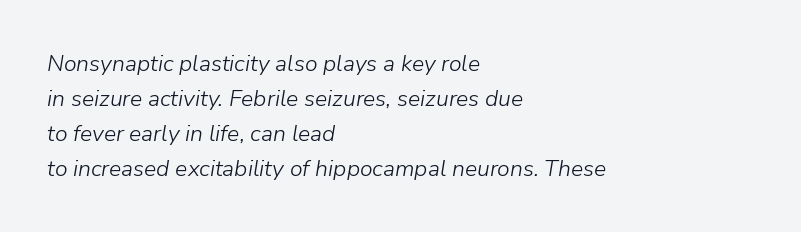
Q: Is the text bold? A: No.
Q: Is the text italic (slanted)? A: Yes, it leans right by about 9 degrees.
Q: Is the text underlined? A: No.
Q: How is the paragraph aligned? A: Left-aligned.
Q: Is the spacing between letters normal or unusually wide? A: Normal.
Q: Is the spacing between lines tight, normal or loose? A: Normal.
